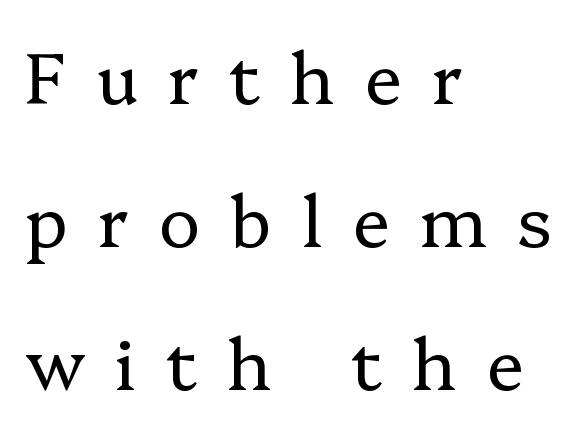
Spacing verdict: proportional, widths tailored to each character. If you drew a line through each stem, it would be perfectly vertical. Reading down the block, your eye returns to a fixed left position each line. Each stroke keeps to a modest, everyday thickness or less. Inter-character spacing is expanded well beyond the font's built-in metrics. You can tell from the footed stems that serif type was used.
